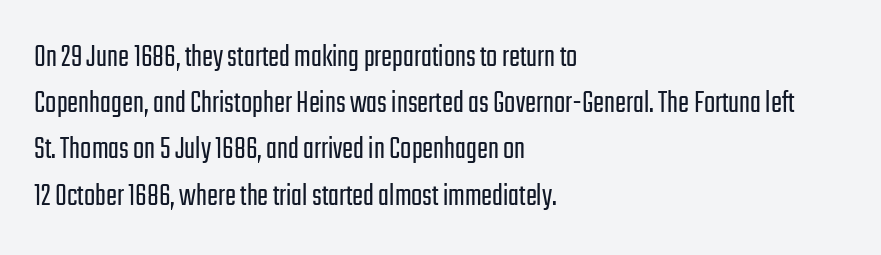
{"serif": "no", "italic": "no", "bold": "no", "weight": "light", "width": "condensed", "stroke_contrast": "low", "x_height": "medium", "monospaced": "no", "underline": "no", "align": "left", "line_spacing": "normal", "line_spacing_ratio": 1.4, "letter_spacing": "normal", "letter_spacing_em": 0.0, "glyph_px": 33}
